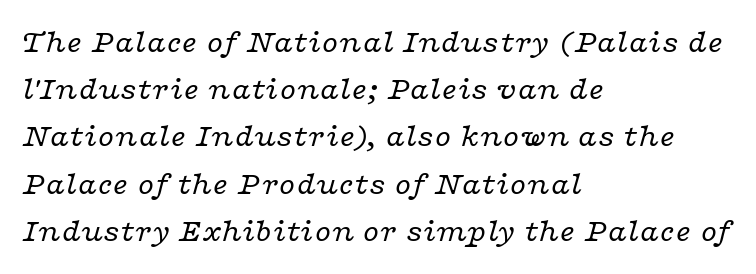
Q: Is the text bold? A: No.
Q: Is the text italic (slanted)? A: Yes, it leans right by about 16 degrees.
Q: Is the typeface a serif or a sans-serif typeface? A: Serif.
Q: Is the text underlined? A: No.
Q: How is the paragraph aligned? A: Left-aligned.
Q: Is the spacing between letters normal or unusually wide? A: Normal.
Q: Is the spacing between lines tight, normal or loose? A: Normal.
Q: Width (condensed, normal, or wide)? A: Wide.
Q: Stroke contrast? A: Low.
Q: x-height? A: Medium.
Q: Monospaced? A: No.
